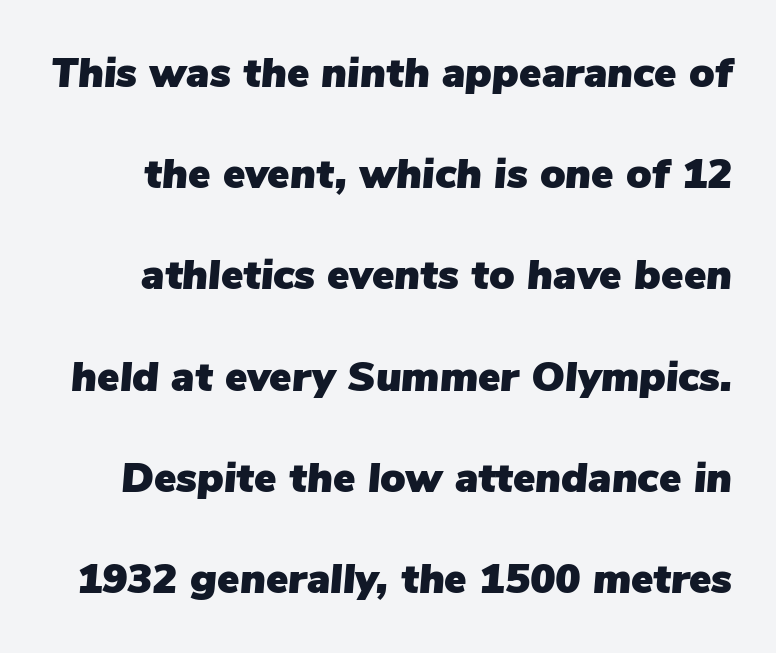
Q: Is the text italic (slanted)? A: Yes, it leans right by about 5 degrees.
Q: Is the text underlined? A: No.
Q: Is the spacing between letters normal or unusually wide? A: Normal.
Q: Is the spacing between lines tight, normal or loose? A: Loose.
Q: Width (condensed, normal, or wide)? A: Normal.
Q: Stroke contrast? A: Low.
Q: x-height? A: Medium.
Q: Monospaced? A: No.
